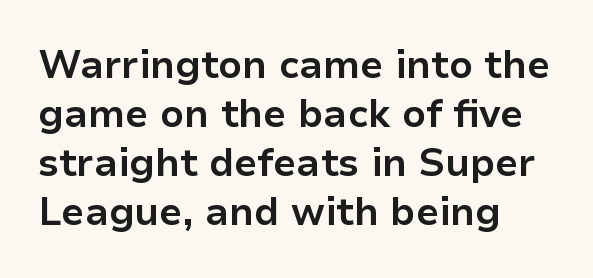
{"serif": "no", "italic": "no", "bold": "yes", "weight": "bold", "width": "normal", "stroke_contrast": "low", "x_height": "medium", "monospaced": "no", "underline": "no", "align": "left", "line_spacing": "normal", "line_spacing_ratio": 1.26, "letter_spacing": "normal", "letter_spacing_em": 0.0, "glyph_px": 39}
